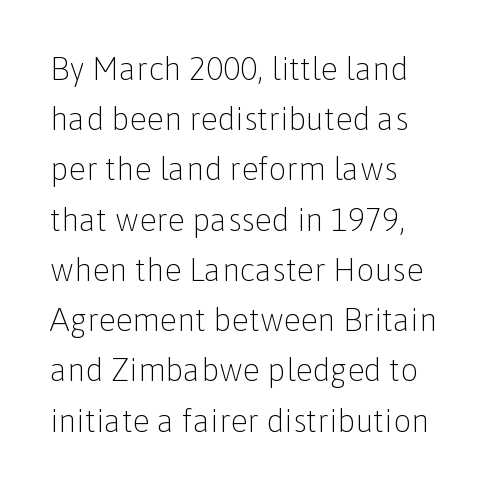
Q: Is the text bold? A: No.
Q: Is the text italic (slanted)? A: No, it is upright.
Q: Is the typeface a serif or a sans-serif typeface? A: Sans-serif.
Q: Is the text underlined? A: No.
Q: How is the paragraph aligned? A: Left-aligned.
Q: Is the spacing between letters normal or unusually wide? A: Normal.
Q: Is the spacing between lines tight, normal or loose? A: Normal.
Q: Width (condensed, normal, or wide)? A: Normal.
Q: Stroke contrast? A: Low.
Q: x-height? A: Medium.
Q: Monospaced? A: No.
